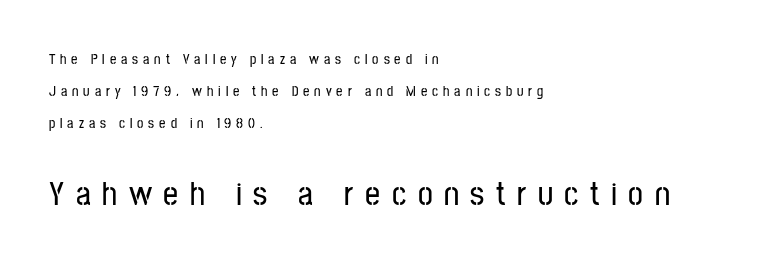
The image shows 33 px condensed sans-serif type, upright; set left-aligned, loose line spacing (2.27x), unusually wide letter spacing (+0.35 em), not underlined; the second (bottom) block is 2.36x larger; low stroke contrast and a medium x-height.
